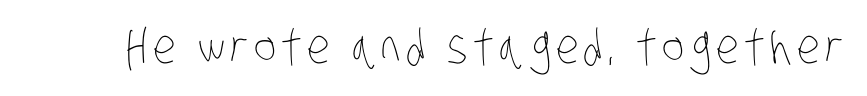
The image shows 47 px thin, condensed type; set not underlined; low stroke contrast and a large x-height.
